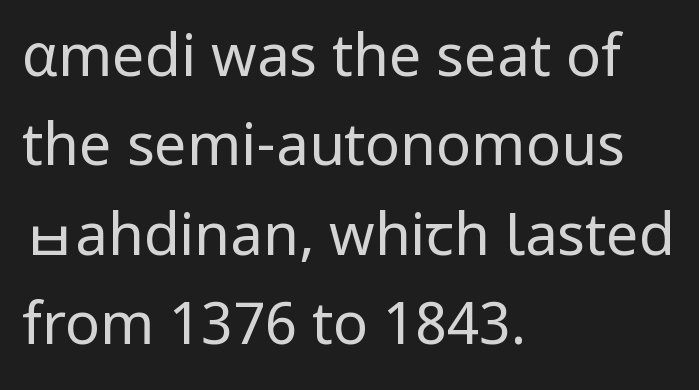
Weight class: somewhere from thin through regular. This sample uses plain, unmodified letter spacing. Bare-footed words on every line. Line starts are locked; line ends wander. Is this a fixed-width face? No — the glyphs have proportional, varying widths. Rows of type keep a routine distance in the vertical direction.
